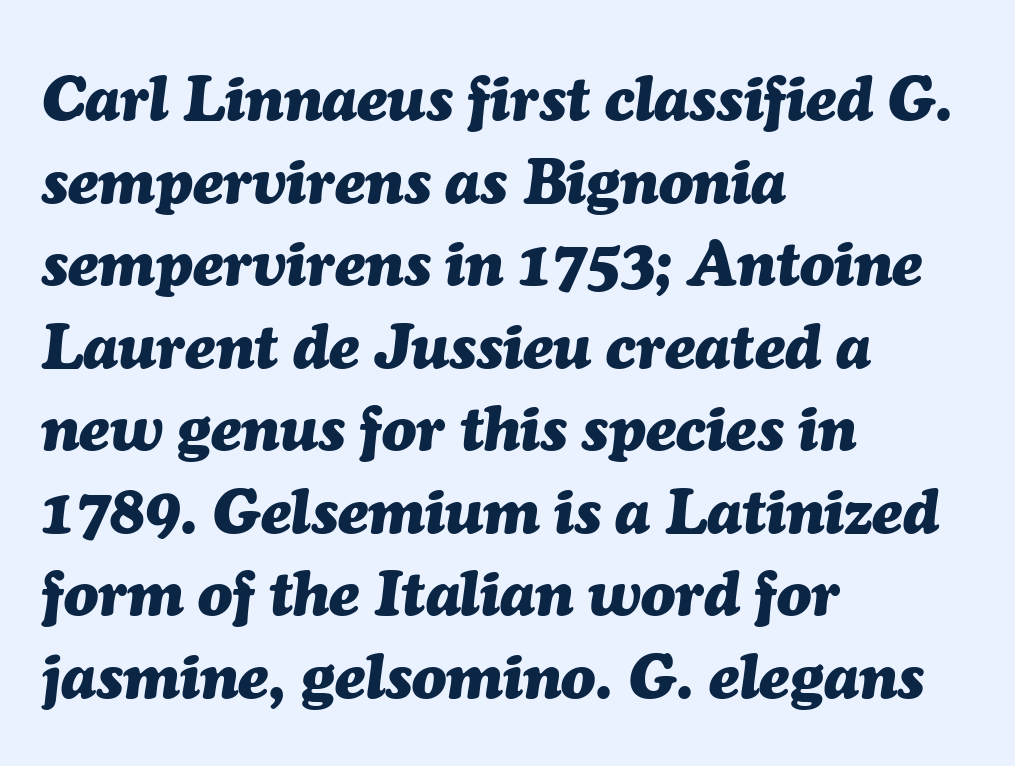
Q: Is the text bold? A: Yes.
Q: Is the text italic (slanted)? A: Yes, it leans right by about 7 degrees.
Q: Is the text underlined? A: No.
Q: How is the paragraph aligned? A: Left-aligned.
Q: Is the spacing between letters normal or unusually wide? A: Normal.
Q: Is the spacing between lines tight, normal or loose? A: Normal.
Q: Width (condensed, normal, or wide)? A: Normal.
Q: Stroke contrast? A: Medium.
Q: x-height? A: Medium.
Q: Monospaced? A: No.
